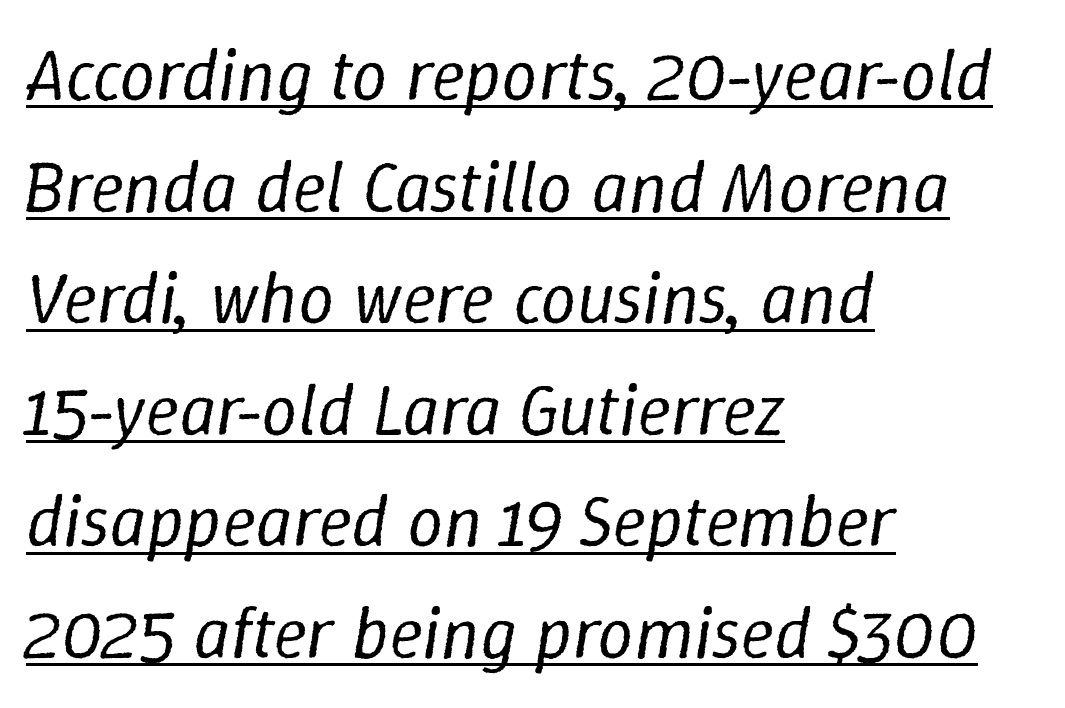
Q: Is the text bold? A: No.
Q: Is the text italic (slanted)? A: Yes, it leans right by about 9 degrees.
Q: Is the text underlined? A: Yes.
Q: How is the paragraph aligned? A: Left-aligned.
Q: Is the spacing between letters normal or unusually wide? A: Normal.
Q: Is the spacing between lines tight, normal or loose? A: Normal.
Q: Width (condensed, normal, or wide)? A: Normal.
Q: Stroke contrast? A: Low.
Q: x-height? A: Medium.
Q: Monospaced? A: No.
